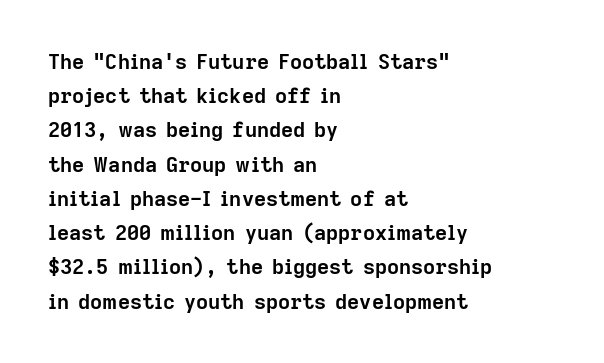
The image shows 21 px bold type, upright; set left-aligned, normal line spacing (1.63x), normal letter spacing, not underlined.
